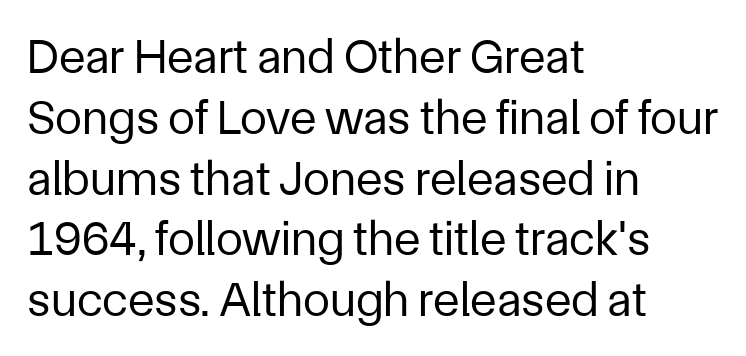
Q: Is the text bold? A: No.
Q: Is the text italic (slanted)? A: No, it is upright.
Q: Is the typeface a serif or a sans-serif typeface? A: Sans-serif.
Q: Is the text underlined? A: No.
Q: How is the paragraph aligned? A: Left-aligned.
Q: Is the spacing between letters normal or unusually wide? A: Normal.
Q: Width (condensed, normal, or wide)? A: Normal.
Q: Stroke contrast? A: Low.
Q: x-height? A: Medium.
Q: Monospaced? A: No.
